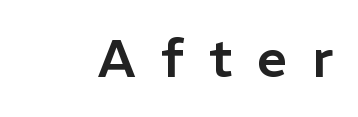
Descender tails drop into unmarked territory. The letters are spread apart with noticeably loose tracking. The font's upright variant was chosen for this text. Do the characters align in a grid? No, the font is proportional.
